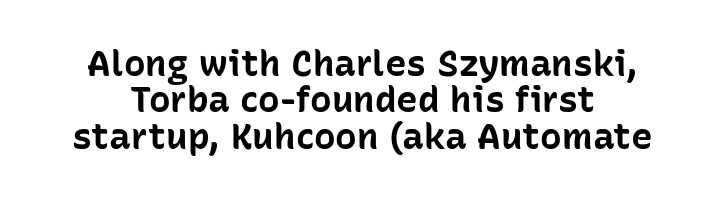
The image shows 36 px bold sans-serif type, upright; set tight line spacing (1.01x), normal letter spacing, not underlined; low stroke contrast and a medium x-height.
